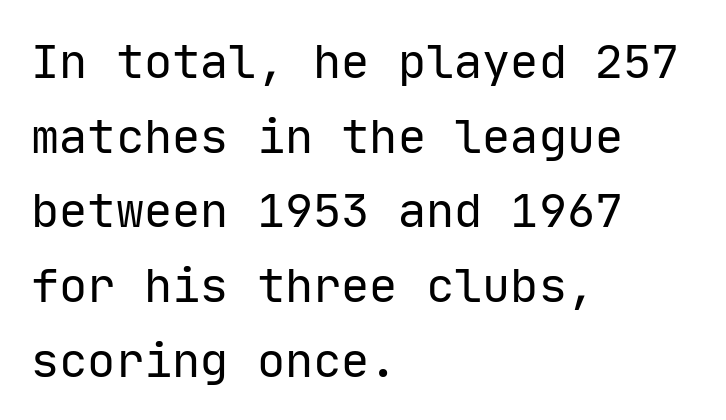
Q: Is the text bold? A: No.
Q: Is the text italic (slanted)? A: No, it is upright.
Q: Is the typeface a serif or a sans-serif typeface? A: Sans-serif.
Q: Is the text underlined? A: No.
Q: How is the paragraph aligned? A: Left-aligned.
Q: Is the spacing between letters normal or unusually wide? A: Normal.
Q: Is the spacing between lines tight, normal or loose? A: Normal.
Q: Width (condensed, normal, or wide)? A: Normal.
Q: Stroke contrast? A: Low.
Q: x-height? A: Medium.
Q: Monospaced? A: Yes.
